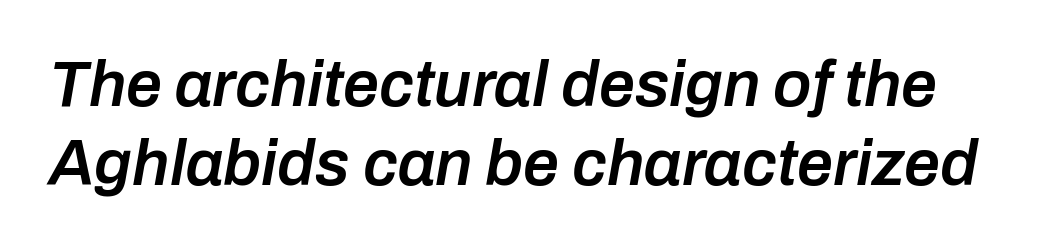
{"italic": "yes", "lean": "right", "slant_degrees": 10, "bold": "semi", "weight": "semibold", "width": "normal", "stroke_contrast": "low", "x_height": "medium", "monospaced": "no", "underline": "no", "line_spacing_ratio": 1.23, "letter_spacing": "normal", "letter_spacing_em": 0.0, "glyph_px": 64}
